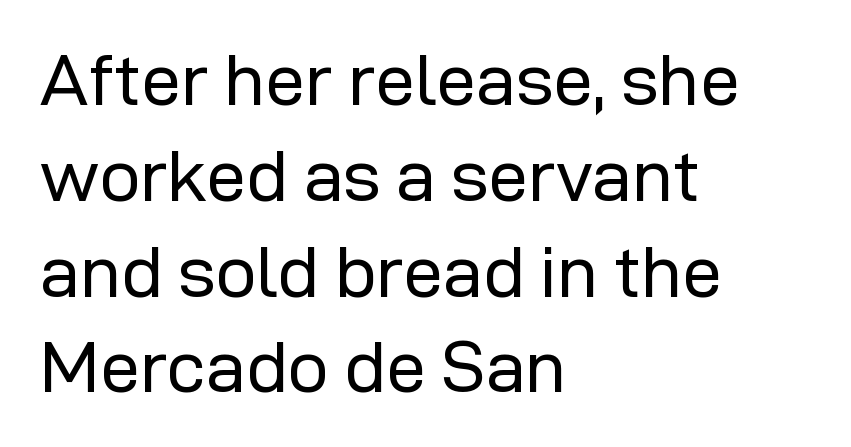
Regarding serifs, this sample does without them. The area under the type is left untouched. Do the characters align in a grid? No, the font is proportional. Posture: upright roman.
